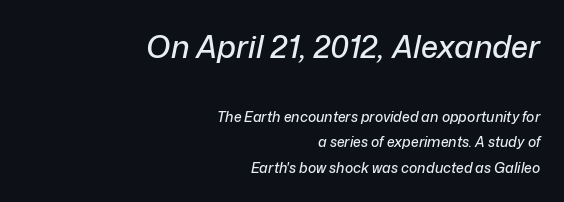
The image shows 31 px text type, italic (leaning right); set right-aligned, line spacing 1.83x, normal letter spacing, not underlined; the first (top) block is 2.21x larger; low stroke contrast and a medium x-height.
